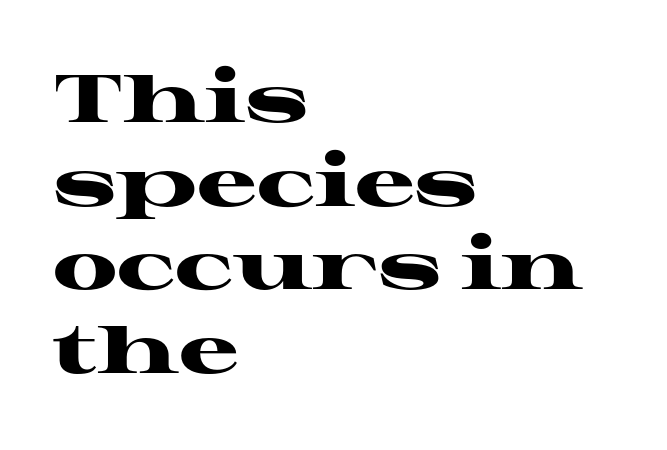
Q: Is the text bold? A: Yes.
Q: Is the text italic (slanted)? A: No, it is upright.
Q: Is the typeface a serif or a sans-serif typeface? A: Serif.
Q: Is the text underlined? A: No.
Q: How is the paragraph aligned? A: Left-aligned.
Q: Is the spacing between letters normal or unusually wide? A: Normal.
Q: Is the spacing between lines tight, normal or loose? A: Normal.
Q: Width (condensed, normal, or wide)? A: Wide.
Q: Stroke contrast? A: High.
Q: x-height? A: Medium.
Q: Monospaced? A: No.
